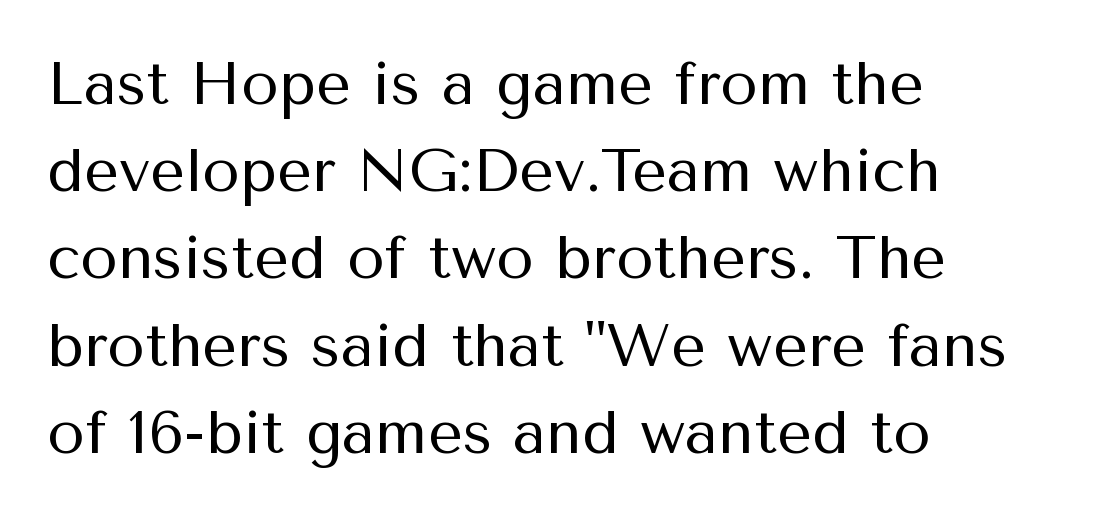
The face used here is rendered with its standard letterfit. The font's upright variant was chosen for this text. You can tell from the bare stems that sans-serif type was used. Reading down the column, the eye jumps a familiar distance to each next line.
